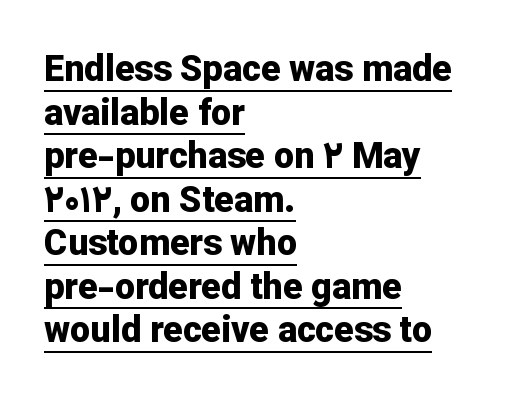
{"serif": "no", "italic": "no", "bold": "yes", "weight": "bold", "width": "normal", "stroke_contrast": "low", "x_height": "medium", "monospaced": "no", "underline": "yes", "align": "left", "line_spacing_ratio": 1.21, "letter_spacing": "normal", "letter_spacing_em": 0.0, "glyph_px": 36}
